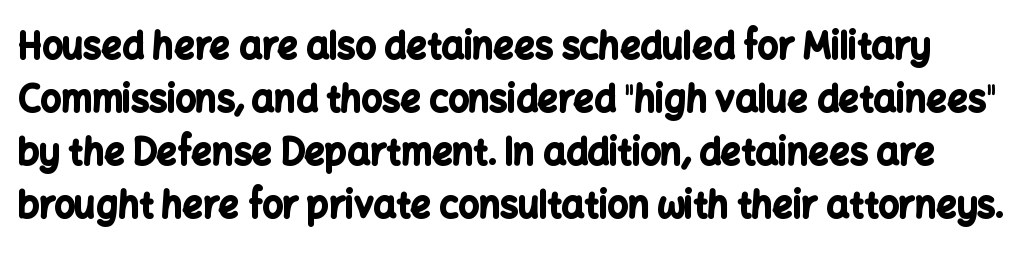
Q: Is the text bold? A: Yes.
Q: Is the text italic (slanted)? A: No, it is upright.
Q: Is the typeface a serif or a sans-serif typeface? A: Sans-serif.
Q: Is the text underlined? A: No.
Q: Is the spacing between letters normal or unusually wide? A: Normal.
Q: Is the spacing between lines tight, normal or loose? A: Normal.
Q: Width (condensed, normal, or wide)? A: Normal.
Q: Stroke contrast? A: Low.
Q: x-height? A: Medium.
Q: Monospaced? A: No.
